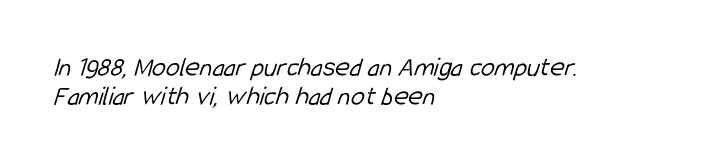
Q: Is the text bold? A: No.
Q: Is the typeface a serif or a sans-serif typeface? A: Sans-serif.
Q: Is the text underlined? A: No.
Q: How is the paragraph aligned? A: Left-aligned.
Q: Is the spacing between letters normal or unusually wide? A: Normal.
Q: Is the spacing between lines tight, normal or loose? A: Tight.
Q: Width (condensed, normal, or wide)? A: Condensed.
Q: Stroke contrast? A: Low.
Q: x-height? A: Medium.
Q: Monospaced? A: No.
